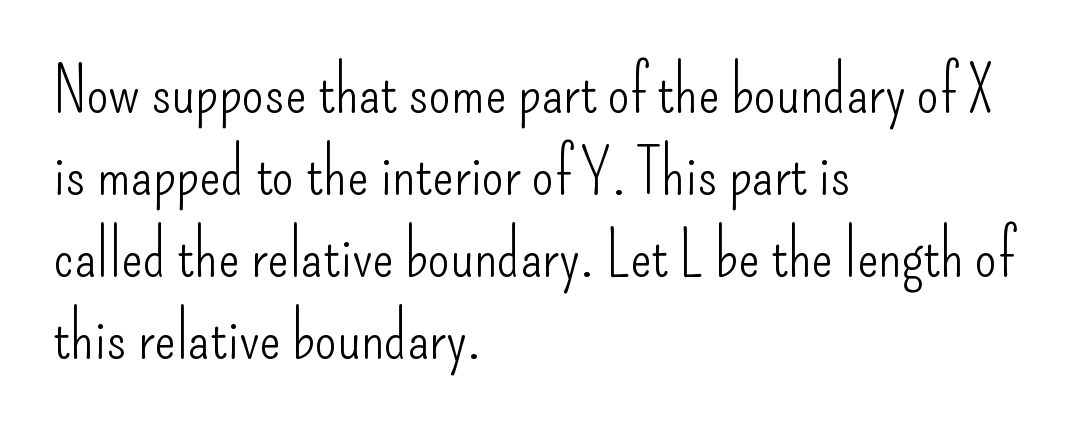
Q: Is the text bold? A: No.
Q: Is the text italic (slanted)? A: No, it is upright.
Q: Is the typeface a serif or a sans-serif typeface? A: Sans-serif.
Q: Is the text underlined? A: No.
Q: How is the paragraph aligned? A: Left-aligned.
Q: Is the spacing between letters normal or unusually wide? A: Normal.
Q: Is the spacing between lines tight, normal or loose? A: Normal.
Q: Width (condensed, normal, or wide)? A: Condensed.
Q: Stroke contrast? A: Low.
Q: x-height? A: Small.
Q: Monospaced? A: No.
